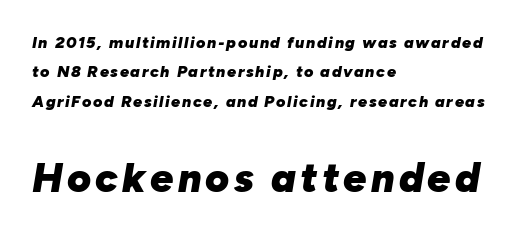
{"italic": "yes", "lean": "right", "slant_degrees": 10, "bold": "yes", "weight": "heavy", "width": "normal", "stroke_contrast": "low", "x_height": "medium", "monospaced": "no", "underline": "no", "align": "left", "line_spacing_ratio": 1.83, "larger_block": "second", "size_ratio": 2.56, "glyph_px": 41}
